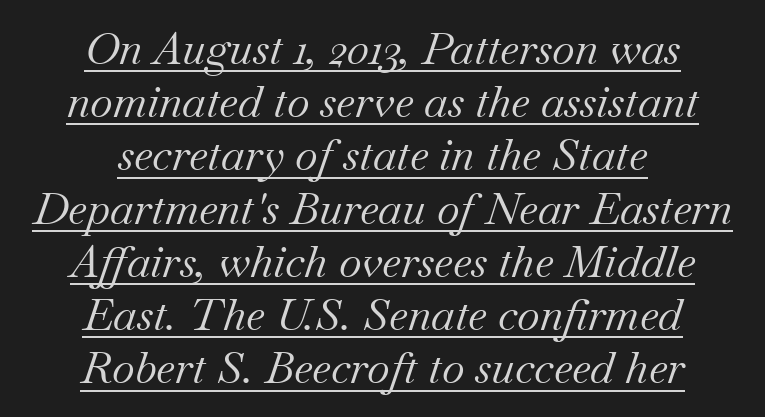
Quick note: underline on. The letters sit at their default tracking, neither squeezed nor spread. Font category for this specimen: serif. The rendering uses natural spacing where letterforms have individual widths.
